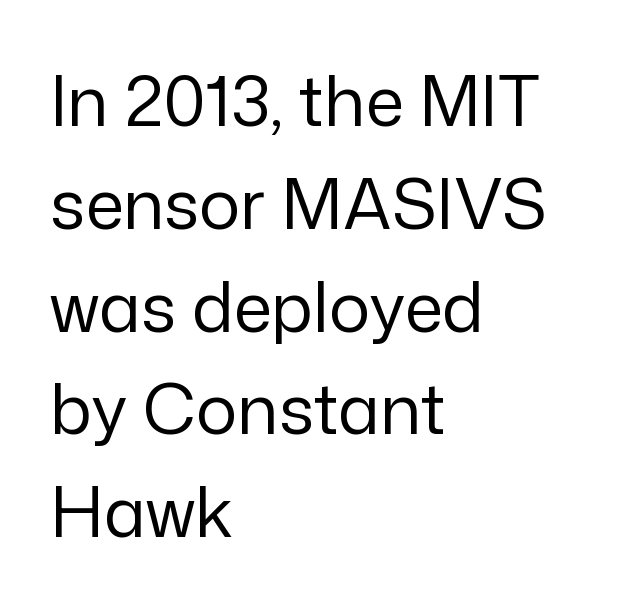
The lettering holds an erect, upright posture throughout. Observe the absence of serifs on each vertical stroke in this sample. Glyph-to-glyph distance matches everyday printed text. The font sits on the lighter half of the weight spectrum, regular included.
